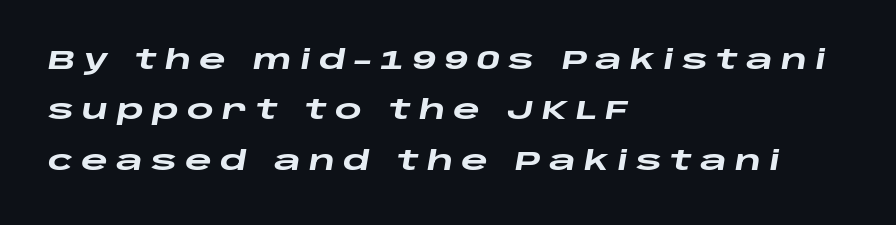
The typesetter chose a ragged-right arrangement here. The rendering inserts visible extra space after every character. These lines stand farther apart than default settings would place them. Underlining? Definitely not there. Notice how thick the strokes are: this is what a full bold looks like. Rendered with sloped, italic letterforms.
